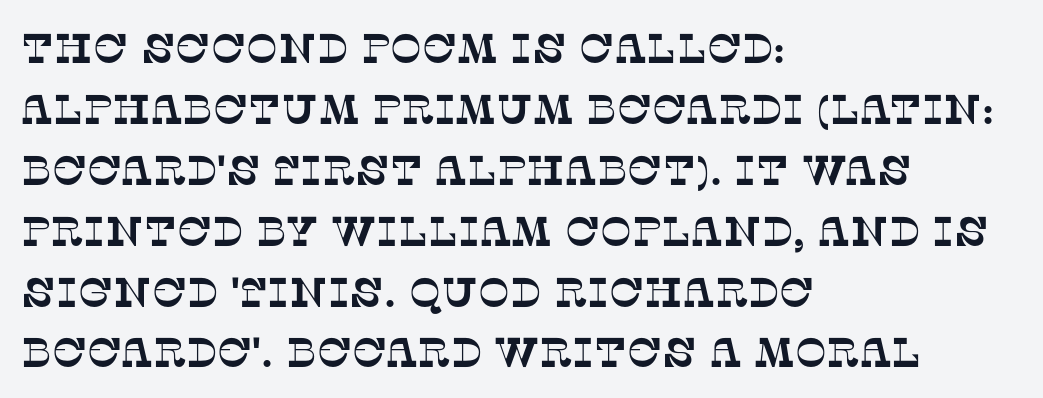
{"serif": "yes", "width": "normal", "stroke_contrast": "low", "x_height": "large", "monospaced": "no", "underline": "no", "align": "left", "line_spacing": "normal", "line_spacing_ratio": 1.45, "letter_spacing": "normal", "letter_spacing_em": 0.0, "glyph_px": 42}
